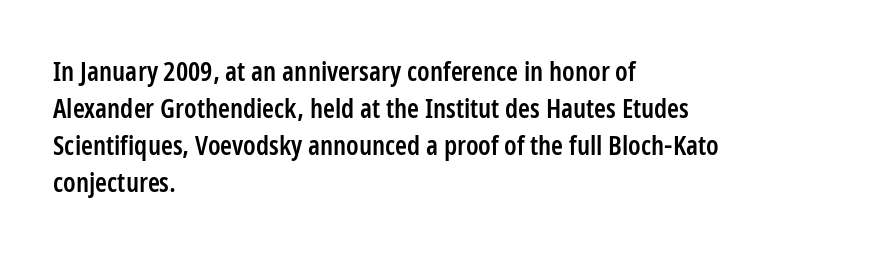
Q: Is the text bold? A: Semi-bold.
Q: Is the text italic (slanted)? A: No, it is upright.
Q: Is the text underlined? A: No.
Q: How is the paragraph aligned? A: Left-aligned.
Q: Is the spacing between letters normal or unusually wide? A: Normal.
Q: Is the spacing between lines tight, normal or loose? A: Normal.
